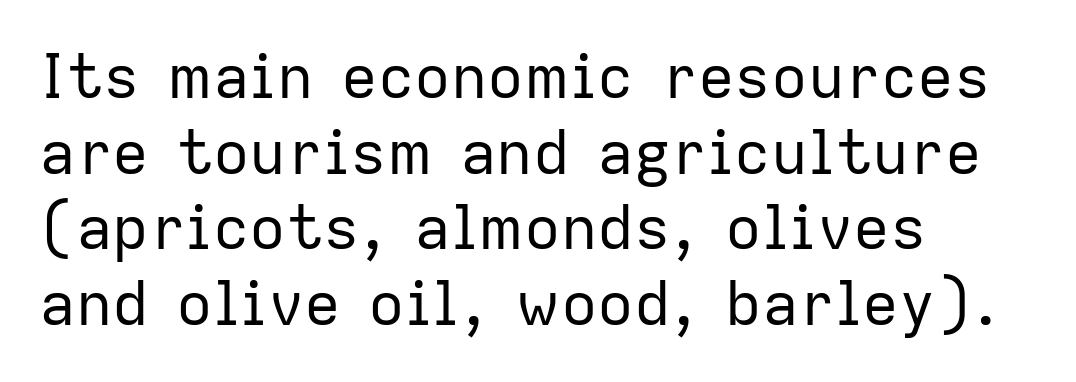
This sample uses a sans-serif face. Summary of weight: not heavy and not bold. The typography opts for an upright posture over an oblique one. Short note: letters normally spaced. In CSS terms this would be text-align: left. The area under the type is left untouched.
